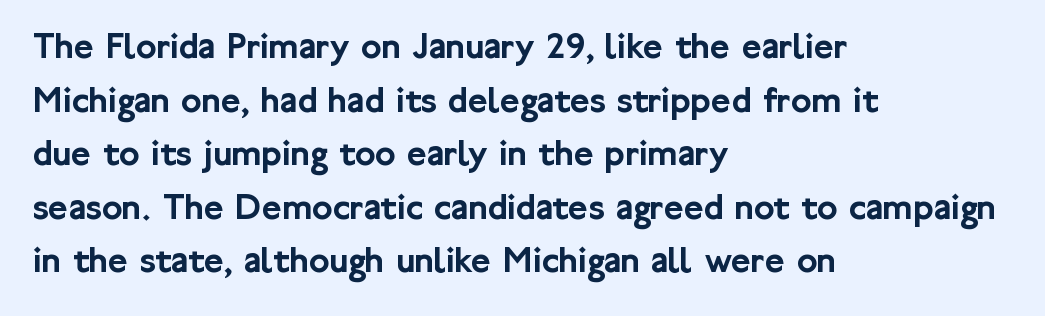
{"serif": "no", "italic": "no", "width": "normal", "stroke_contrast": "low", "x_height": "medium", "monospaced": "no", "underline": "no", "align": "left", "line_spacing": "normal", "line_spacing_ratio": 1.41, "letter_spacing": "normal", "letter_spacing_em": 0.0, "glyph_px": 38}
